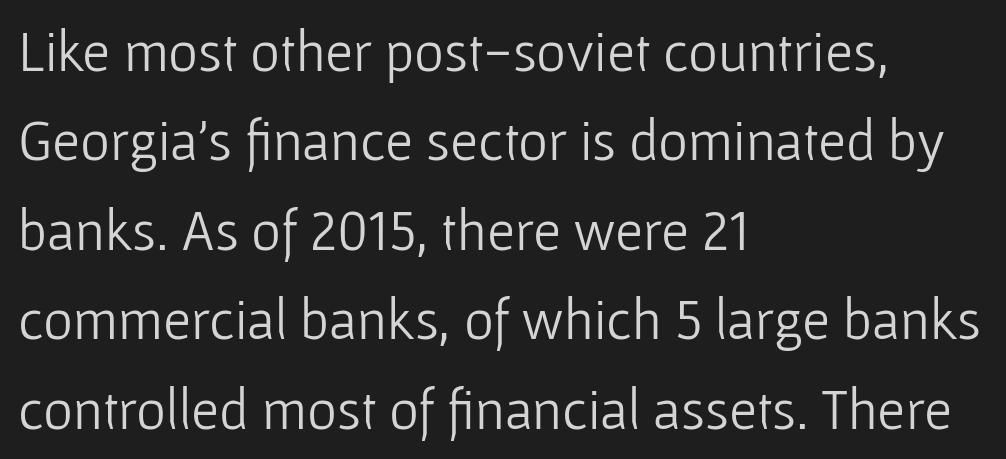
Q: Is the text bold? A: No.
Q: Is the text italic (slanted)? A: No, it is upright.
Q: Is the typeface a serif or a sans-serif typeface? A: Sans-serif.
Q: Is the text underlined? A: No.
Q: How is the paragraph aligned? A: Left-aligned.
Q: Is the spacing between letters normal or unusually wide? A: Normal.
Q: Is the spacing between lines tight, normal or loose? A: Normal.
Q: Width (condensed, normal, or wide)? A: Normal.
Q: Stroke contrast? A: Low.
Q: x-height? A: Medium.
Q: Monospaced? A: No.
